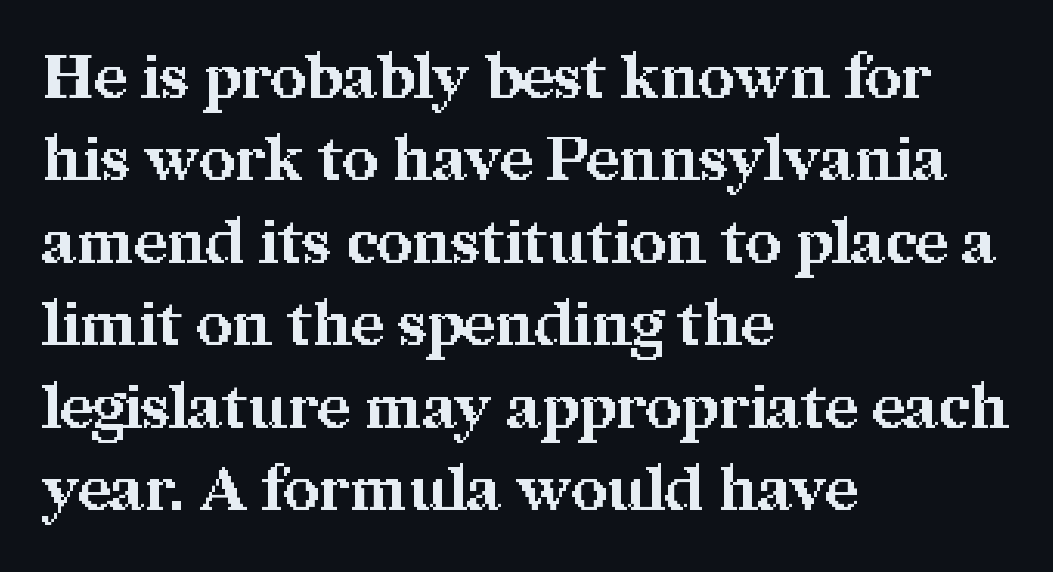
Q: Is the text bold? A: Yes.
Q: Is the text italic (slanted)? A: No, it is upright.
Q: Is the typeface a serif or a sans-serif typeface? A: Serif.
Q: Is the text underlined? A: No.
Q: How is the paragraph aligned? A: Left-aligned.
Q: Is the spacing between letters normal or unusually wide? A: Normal.
Q: Is the spacing between lines tight, normal or loose? A: Normal.
Q: Width (condensed, normal, or wide)? A: Normal.
Q: Stroke contrast? A: Medium.
Q: x-height? A: Medium.
Q: Monospaced? A: No.
